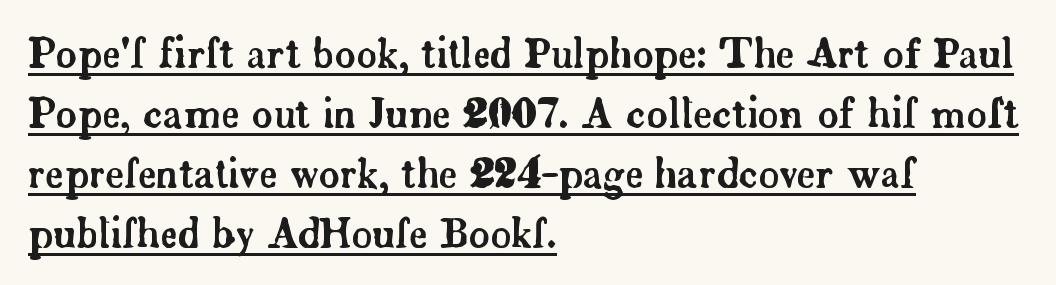
Q: Is the text italic (slanted)? A: No, it is upright.
Q: Is the typeface a serif or a sans-serif typeface? A: Serif.
Q: Is the text underlined? A: Yes.
Q: How is the paragraph aligned? A: Left-aligned.
Q: Is the spacing between letters normal or unusually wide? A: Normal.
Q: Is the spacing between lines tight, normal or loose? A: Normal.
Q: Width (condensed, normal, or wide)? A: Normal.
Q: Stroke contrast? A: Low.
Q: x-height? A: Small.
Q: Monospaced? A: No.
